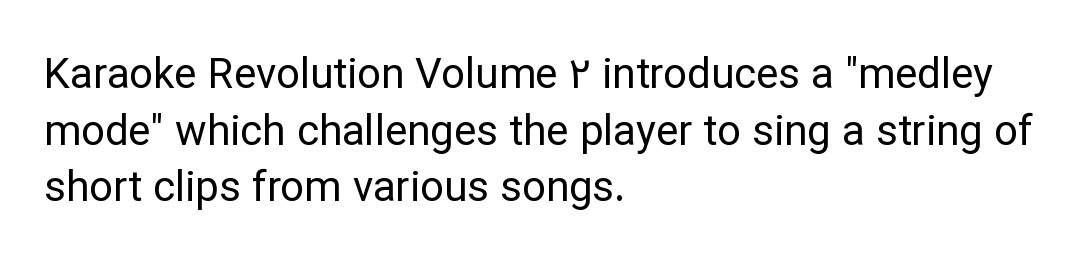
The image shows 42 px regular-weight sans-serif type, upright; set left-aligned, normal line spacing (1.35x), normal letter spacing, not underlined; low stroke contrast and a medium x-height.
